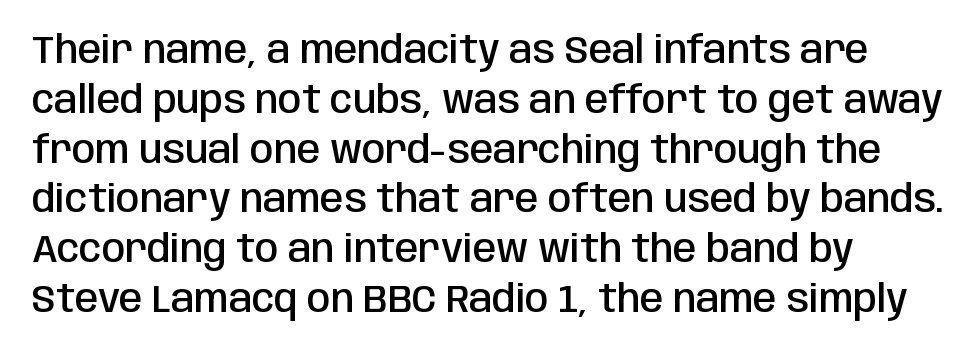
Is there much room between lines? A standard amount, neither cramped nor airy. Italic? Not at all — the glyphs are vertical. Stroke thickness is moderately raised; the sample reads as semibold. Varying glyph widths throughout — classic text-font behaviour. Observe the absence of serifs on each vertical stroke in this sample.
